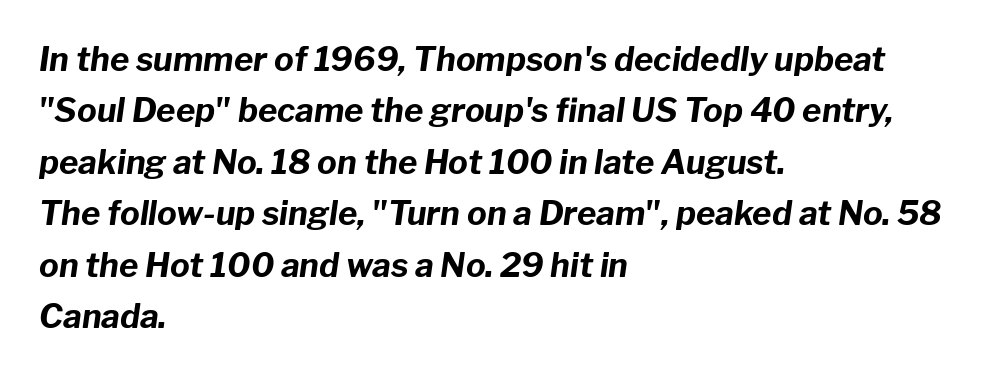
The specimen omits any rule beneath the text block's lines. The axis of the letterforms is tilted away from vertical. Glyph-to-glyph distance matches everyday printed text. Notice how descenders clear the ascenders below comfortably — that's standard leading. Each letter keeps its own natural width here, so spacing adapts to shape.
